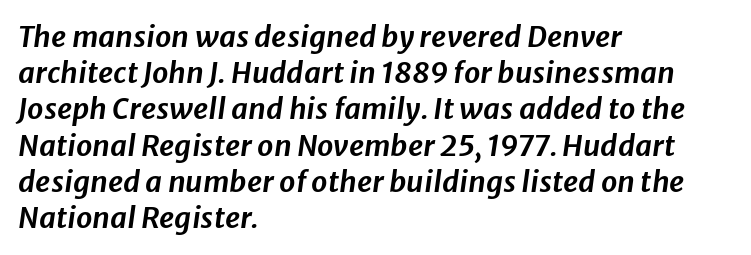
The image shows 29 px text type, italic (leaning right); set left-aligned, normal line spacing (1.25x), normal letter spacing, not underlined; low stroke contrast and a medium x-height.
